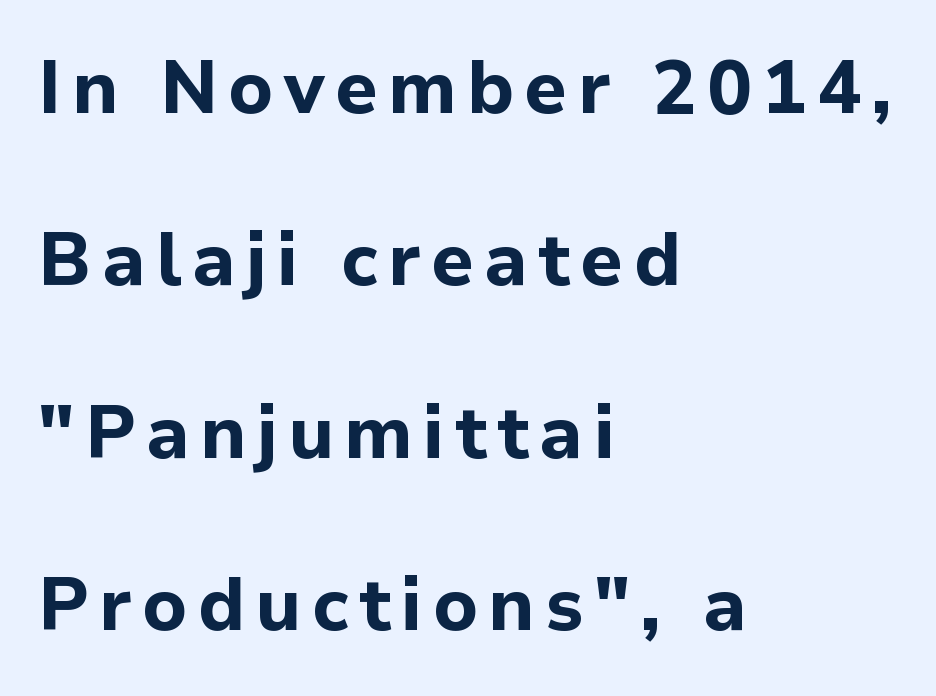
Q: Is the text bold? A: Yes.
Q: Is the text italic (slanted)? A: No, it is upright.
Q: Is the typeface a serif or a sans-serif typeface? A: Sans-serif.
Q: Is the text underlined? A: No.
Q: How is the paragraph aligned? A: Left-aligned.
Q: Is the spacing between lines tight, normal or loose? A: Loose.
Q: Width (condensed, normal, or wide)? A: Normal.
Q: Stroke contrast? A: Low.
Q: x-height? A: Medium.
Q: Monospaced? A: No.
